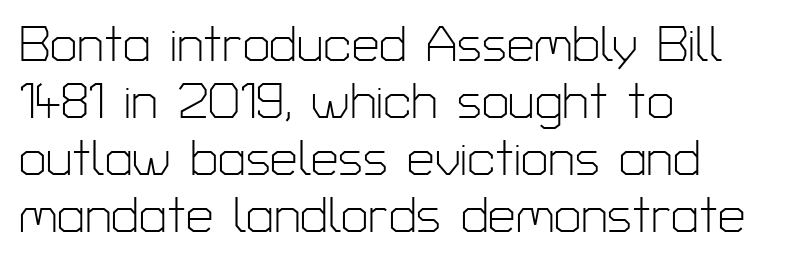
The image shows 49 px light sans-serif type, upright; set left-aligned, line spacing 1.16x, normal letter spacing, not underlined; low stroke contrast and a medium x-height.
